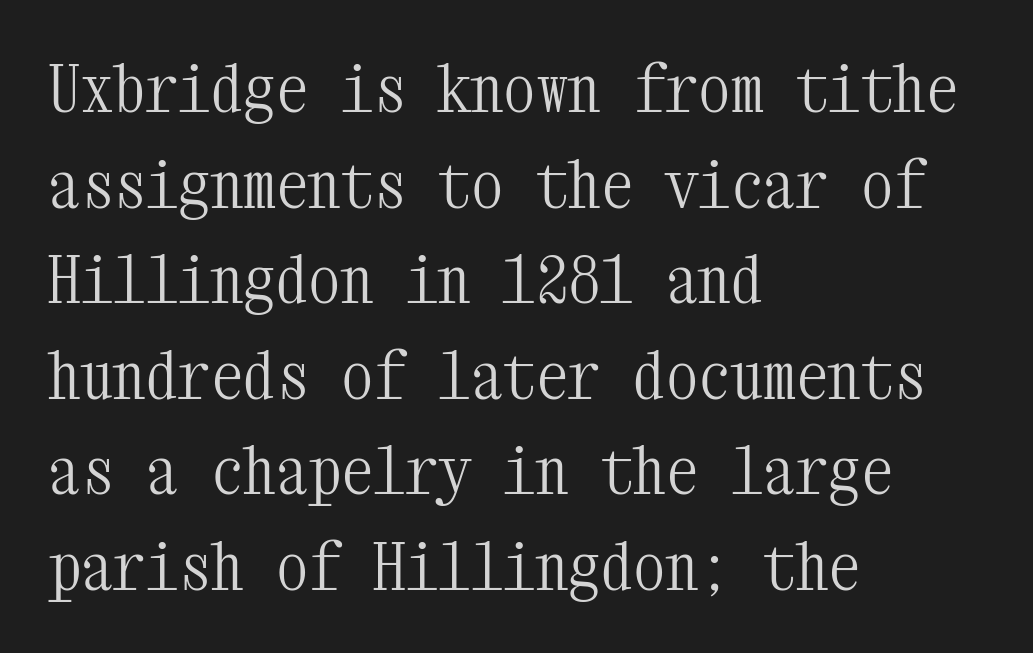
{"serif": "yes", "italic": "no", "bold": "no", "weight": "light", "width": "condensed", "stroke_contrast": "medium", "x_height": "medium", "monospaced": "yes", "underline": "no", "align": "left", "line_spacing": "normal", "line_spacing_ratio": 1.47, "letter_spacing": "normal", "letter_spacing_em": 0.0, "glyph_px": 65}
